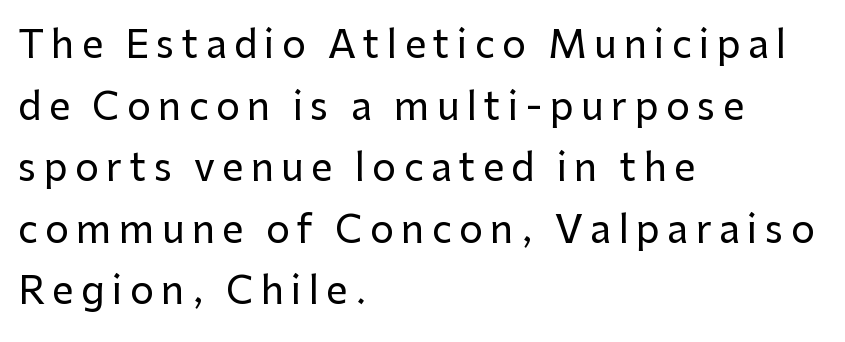
Q: Is the text italic (slanted)? A: No, it is upright.
Q: Is the typeface a serif or a sans-serif typeface? A: Sans-serif.
Q: Is the text underlined? A: No.
Q: How is the paragraph aligned? A: Left-aligned.
Q: Is the spacing between lines tight, normal or loose? A: Normal.
Q: Width (condensed, normal, or wide)? A: Normal.
Q: Stroke contrast? A: Low.
Q: x-height? A: Medium.
Q: Monospaced? A: No.
